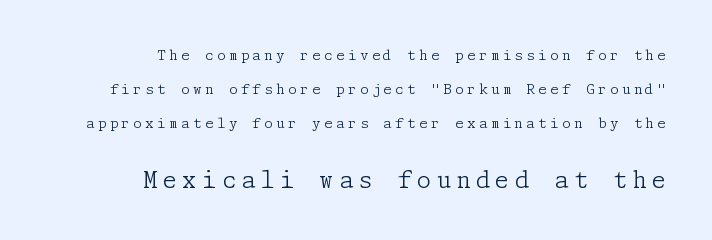
Characters remain perfectly vertical along every line. Each line ends at the same right margin while the left side varies. Letters rest on an invisible, unmarked baseline. Airy leading. Stroke mass is kept to a normal reading level or below. The line texture is sparse and dotted thanks to wide tracking.
